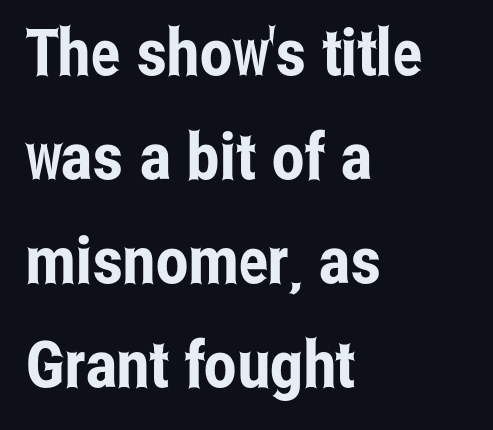
{"serif": "no", "italic": "no", "width": "condensed", "stroke_contrast": "low", "x_height": "medium", "monospaced": "no", "underline": "no", "align": "left", "line_spacing": "normal", "line_spacing_ratio": 1.6, "letter_spacing": "normal", "letter_spacing_em": 0.0, "glyph_px": 65}
